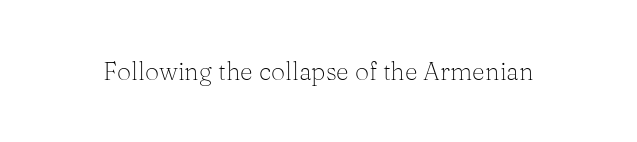
The image shows 25 px text type, upright; set normal letter spacing, not underlined.
